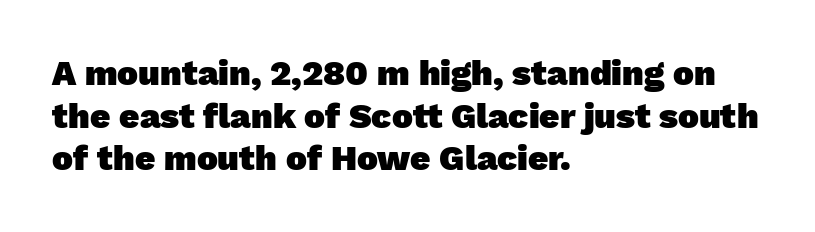
Q: Is the text bold? A: Yes.
Q: Is the typeface a serif or a sans-serif typeface? A: Sans-serif.
Q: Is the text underlined? A: No.
Q: How is the paragraph aligned? A: Left-aligned.
Q: Is the spacing between letters normal or unusually wide? A: Normal.
Q: Width (condensed, normal, or wide)? A: Normal.
Q: Stroke contrast? A: Low.
Q: x-height? A: Medium.
Q: Monospaced? A: No.
